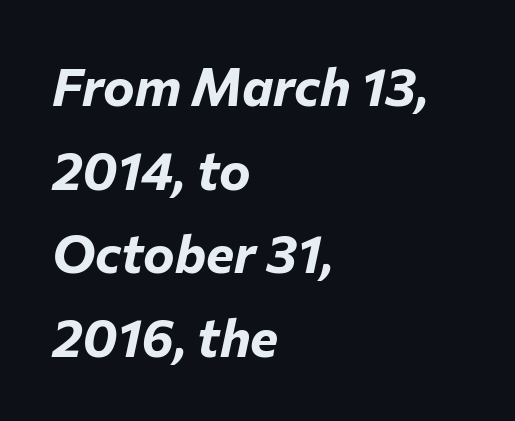
The image shows 53 px bold type, italic (leaning right); set left-aligned, normal line spacing (1.58x), normal letter spacing, not underlined; low stroke contrast and a medium x-height.
